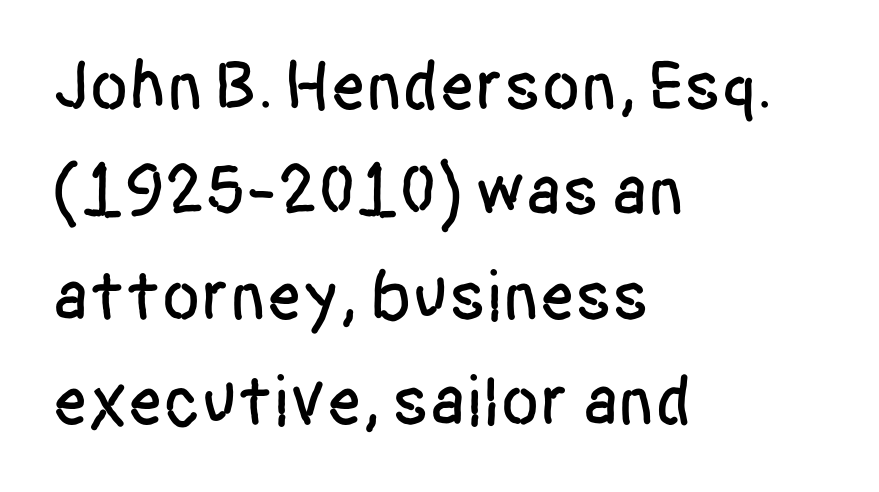
{"serif": "no", "italic": "no", "width": "condensed", "stroke_contrast": "low", "x_height": "large", "monospaced": "no", "underline": "no", "align": "left", "line_spacing": "normal", "line_spacing_ratio": 1.48, "letter_spacing": "normal", "letter_spacing_em": 0.0, "glyph_px": 71}
